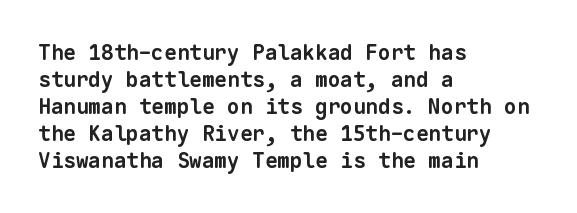
{"bold": "yes", "underline": "no", "align": "left", "line_spacing": "normal", "line_spacing_ratio": 1.28, "letter_spacing": "normal", "letter_spacing_em": 0.0, "glyph_px": 21}
